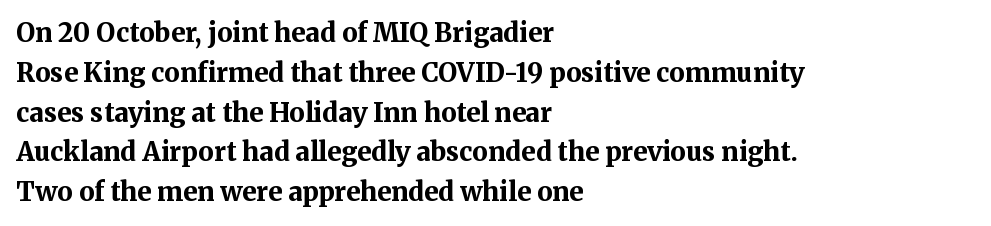
The image shows 26 px bold type, upright; set left-aligned, normal line spacing (1.53x), normal letter spacing, not underlined.
